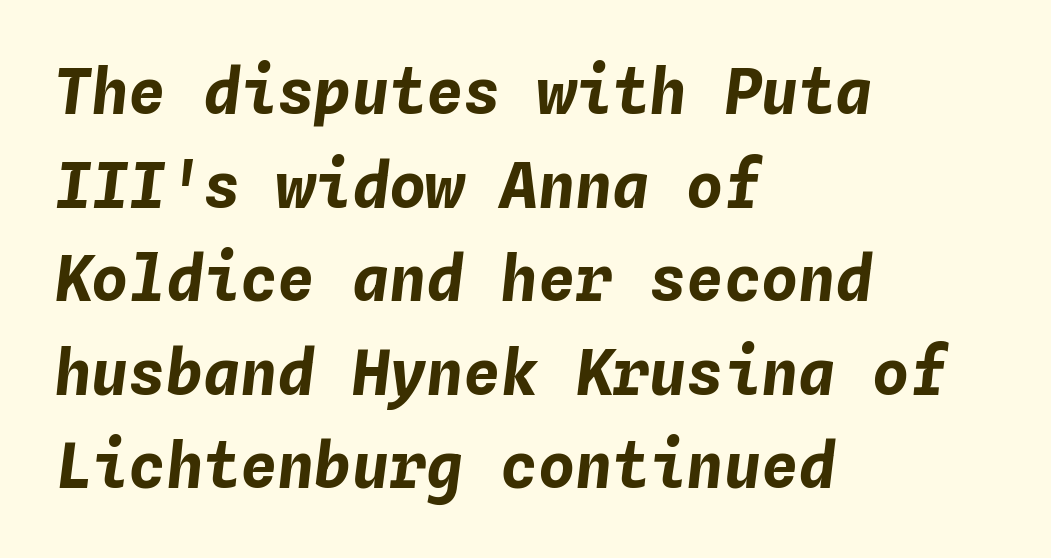
The image shows 62 px bold type, italic (leaning right), monospaced; set left-aligned, normal line spacing (1.51x), normal letter spacing, not underlined; low stroke contrast and a medium x-height.
